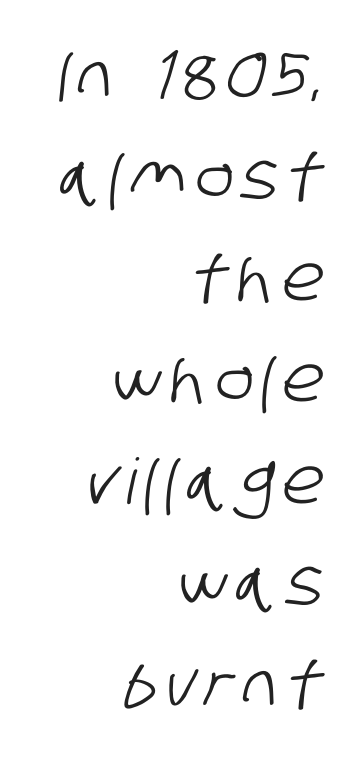
A typesetter would call this proportional, since set widths differ per character. The lines in this sample share a right terminus and differ only in where they begin. These lines are composed in type without serifs. Notice how descenders clear the ascenders below comfortably — that's standard leading. A bare baseline throughout the passage.
